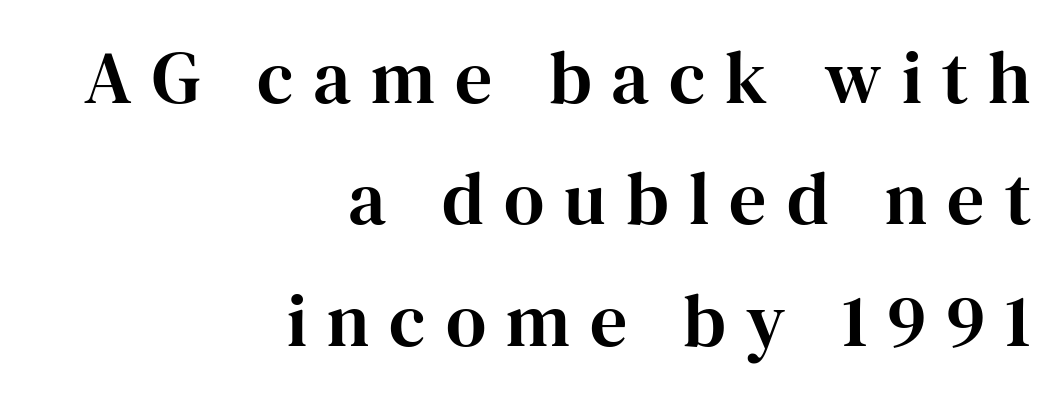
The image shows 74 px serif type, upright; set right-aligned, normal line spacing (1.64x), unusually wide letter spacing (+0.27 em), not underlined; high stroke contrast and a medium x-height.
